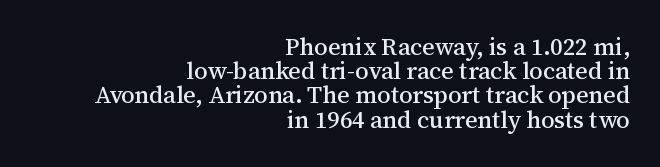
The image shows 24 px text type, upright; set right-aligned, tight line spacing (1.01x), normal letter spacing, not underlined.
